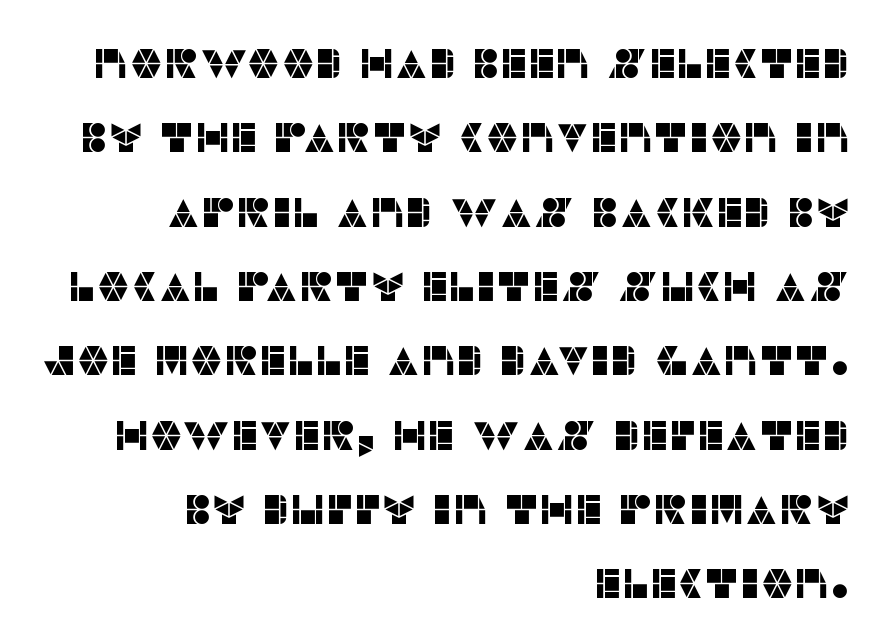
Q: Is the text italic (slanted)? A: No, it is upright.
Q: Is the typeface a serif or a sans-serif typeface? A: Sans-serif.
Q: Is the text underlined? A: No.
Q: How is the paragraph aligned? A: Right-aligned.
Q: Is the spacing between letters normal or unusually wide? A: Normal.
Q: Width (condensed, normal, or wide)? A: Normal.
Q: Stroke contrast? A: Low.
Q: x-height? A: Large.
Q: Monospaced? A: No.
